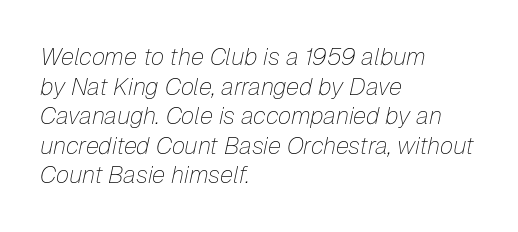
Q: Is the text bold? A: No.
Q: Is the text italic (slanted)? A: Yes, it leans right by about 12 degrees.
Q: Is the text underlined? A: No.
Q: How is the paragraph aligned? A: Left-aligned.
Q: Is the spacing between letters normal or unusually wide? A: Normal.
